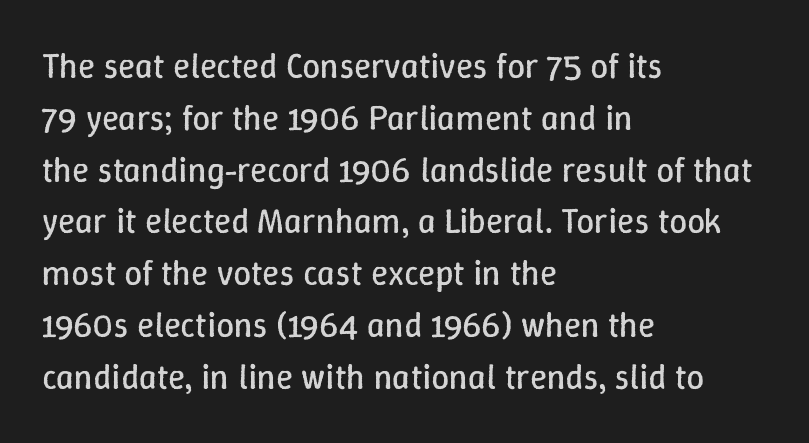
Q: Is the text bold? A: No.
Q: Is the text italic (slanted)? A: No, it is upright.
Q: Is the text underlined? A: No.
Q: How is the paragraph aligned? A: Left-aligned.
Q: Is the spacing between letters normal or unusually wide? A: Normal.
Q: Is the spacing between lines tight, normal or loose? A: Normal.
Q: Width (condensed, normal, or wide)? A: Normal.
Q: Stroke contrast? A: Low.
Q: x-height? A: Medium.
Q: Monospaced? A: No.
